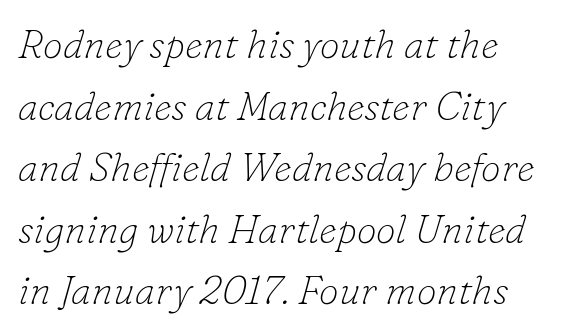
{"serif": "yes", "italic": "yes", "lean": "right", "slant_degrees": 16, "bold": "no", "weight": "thin", "width": "normal", "stroke_contrast": "low", "x_height": "small", "monospaced": "no", "underline": "no", "line_spacing": "normal", "line_spacing_ratio": 1.54, "letter_spacing": "normal", "letter_spacing_em": 0.0, "glyph_px": 40}
